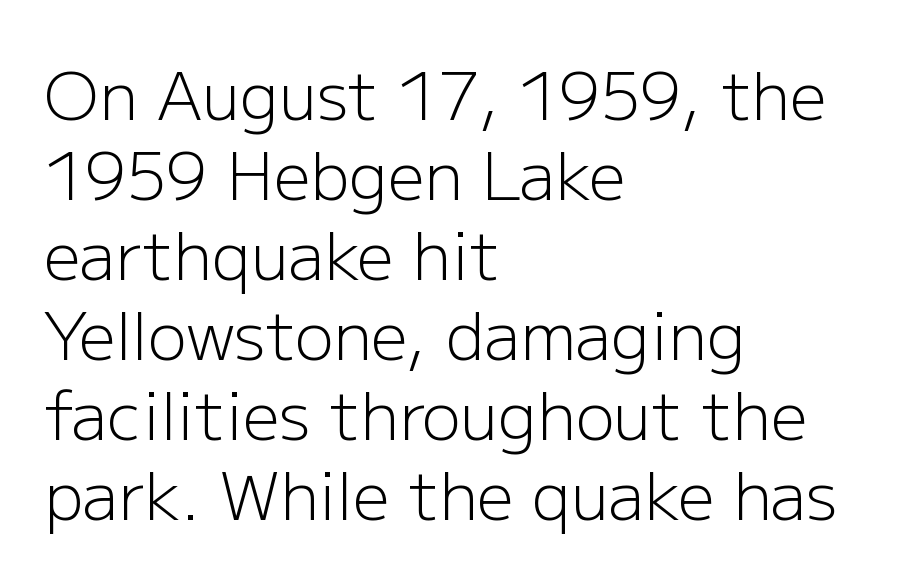
The gaps between neighbouring characters are ordinary and unremarkable. Letterform terminals end flat and unadorned throughout the passage. Varying glyph widths throughout — classic text-font behaviour. The characters are drawn with everyday or finer stroke widths.
